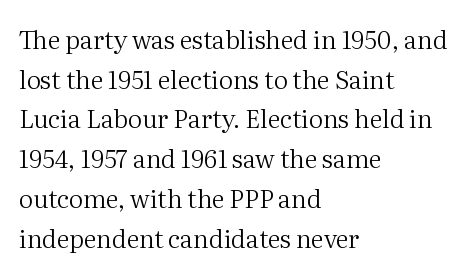
{"italic": "no", "bold": "no", "underline": "no", "align": "left", "line_spacing": "normal", "line_spacing_ratio": 1.59, "letter_spacing": "normal", "letter_spacing_em": 0.0, "glyph_px": 25}
